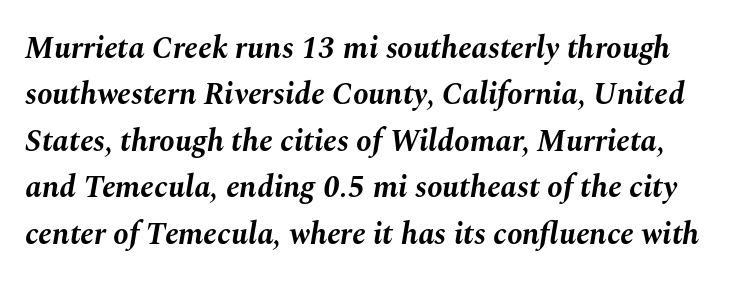
The image shows 31 px bold type, italic (leaning right); set normal line spacing (1.5x), normal letter spacing, not underlined; medium stroke contrast and a medium x-height.
